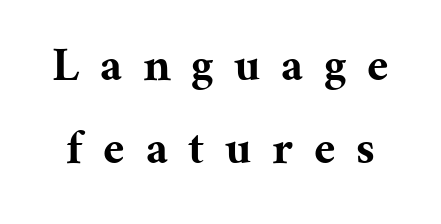
Q: Is the text bold? A: Yes.
Q: Is the text italic (slanted)? A: No, it is upright.
Q: Is the typeface a serif or a sans-serif typeface? A: Serif.
Q: Is the text underlined? A: No.
Q: Is the spacing between letters normal or unusually wide? A: Unusually wide.
Q: Width (condensed, normal, or wide)? A: Normal.
Q: Stroke contrast? A: Medium.
Q: x-height? A: Medium.
Q: Monospaced? A: No.
